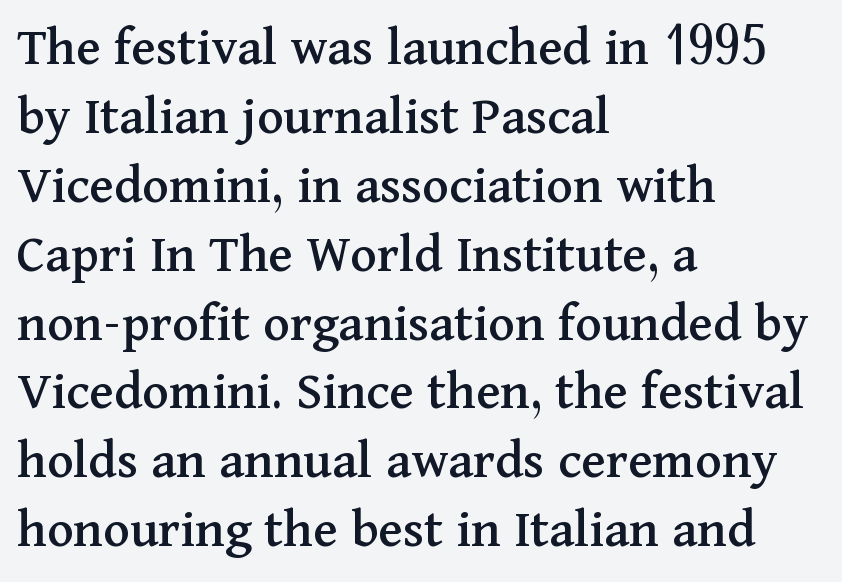
The font's upright variant was chosen for this text. The rendering keeps characters at their native spacing. Which margin do the lines hug? The left one — the right edge is uneven. A typesetter would call this proportional, since set widths differ per character. These lines are composed in type with serifs. Anything drawn beneath the words? Only blank space.
